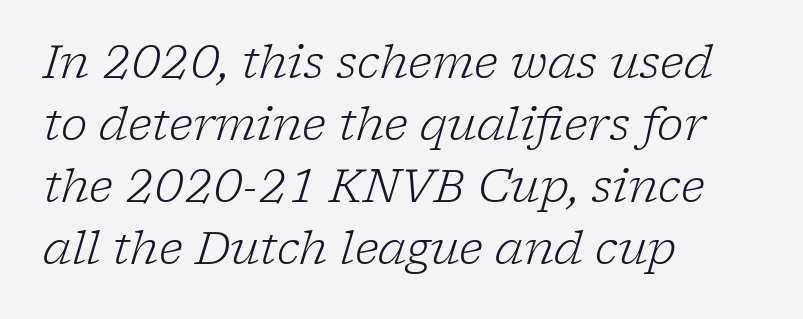
The line-height multiplier appears to be the usual default. The rendering applies a slant to the glyphs. The compositor pushed each line to the left boundary. Between one letter and the next there's only the usual sliver of space. Looks like regular typesetting: each glyph gets only the width it needs. In terms of letterform style, serifs are clearly present.
